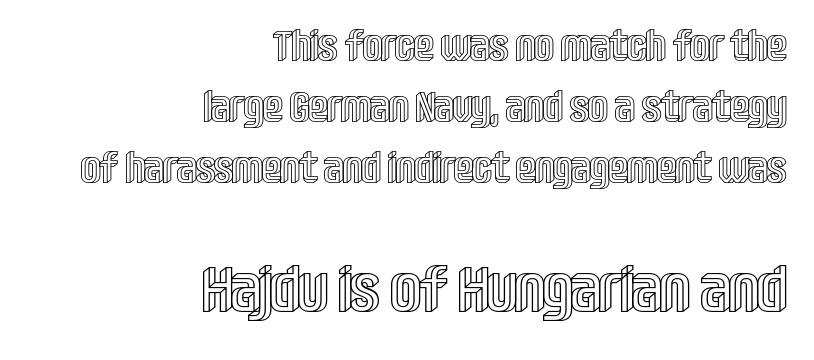
The image shows 65 px condensed type, upright; set right-aligned, normal line spacing (1.42x), normal letter spacing, not underlined; the second (bottom) block is 1.51x larger; a large x-height.
